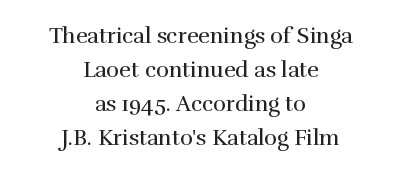
The image shows 22 px text type, upright; set centered, normal line spacing (1.54x), normal letter spacing, not underlined.
